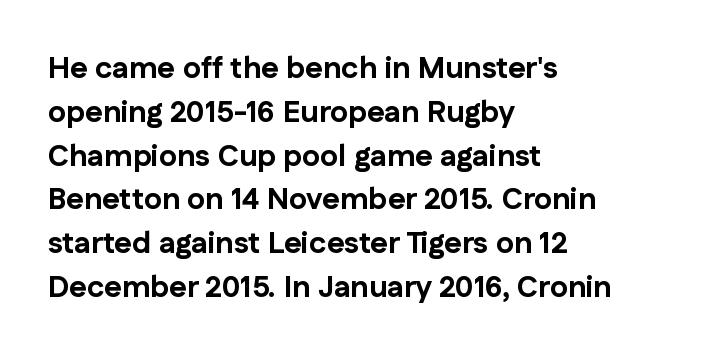
The image shows 30 px bold sans-serif type, upright; set left-aligned, normal line spacing (1.46x), normal letter spacing, not underlined; low stroke contrast and a medium x-height.
